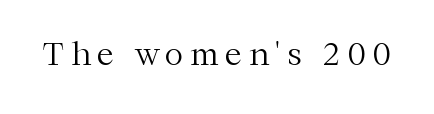
The image shows 31 px light serif type, upright; set unusually wide letter spacing (+0.22 em), not underlined; medium stroke contrast and a medium x-height.
